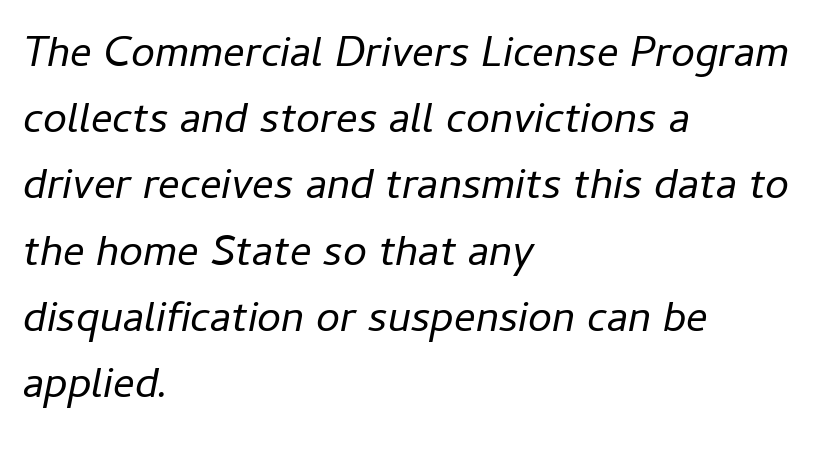
Every character sits at an angle, as italics do. There is no visible air inserted between adjacent glyphs. Think of a printed novel: that variable character pitch is what you see here. The typesetting does not lean heavy: it is not bold. This rendering features lettering with no underline. The rag falls on the right side of this text block.
